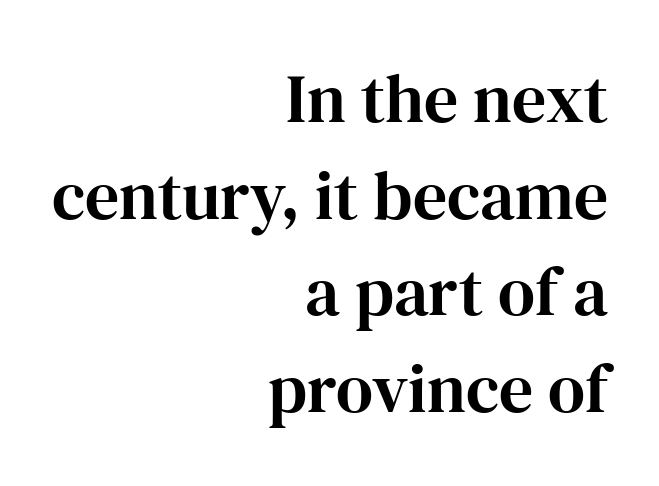
Q: Is the text italic (slanted)? A: No, it is upright.
Q: Is the typeface a serif or a sans-serif typeface? A: Serif.
Q: Is the text underlined? A: No.
Q: How is the paragraph aligned? A: Right-aligned.
Q: Is the spacing between letters normal or unusually wide? A: Normal.
Q: Is the spacing between lines tight, normal or loose? A: Normal.
Q: Width (condensed, normal, or wide)? A: Normal.
Q: Stroke contrast? A: High.
Q: x-height? A: Medium.
Q: Monospaced? A: No.
